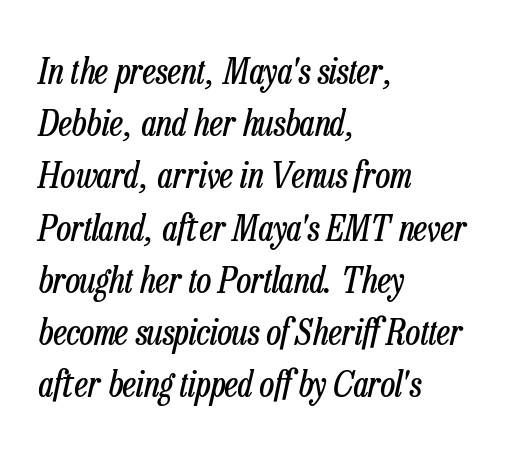
Q: Is the text bold? A: No.
Q: Is the text italic (slanted)? A: Yes, it leans right by about 13 degrees.
Q: Is the text underlined? A: No.
Q: How is the paragraph aligned? A: Left-aligned.
Q: Is the spacing between letters normal or unusually wide? A: Normal.
Q: Is the spacing between lines tight, normal or loose? A: Normal.
Q: Width (condensed, normal, or wide)? A: Condensed.
Q: Stroke contrast? A: Low.
Q: x-height? A: Medium.
Q: Monospaced? A: No.
